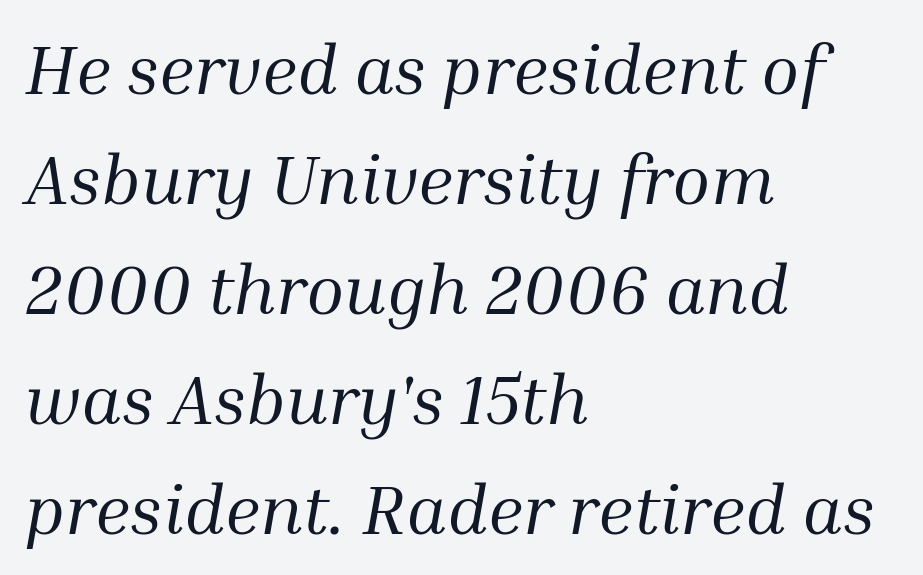
To sum up the face: it has serifs. Bare-footed words on every line. Varying glyph widths throughout — classic text-font behaviour. The line-height multiplier appears to be the usual default. Style check: oblique.
